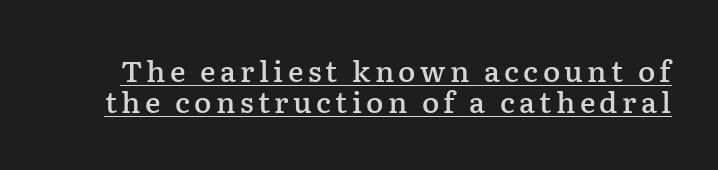
You could not count columns in this text — the font is proportionally spaced. Upright lettering throughout. These lines huddle together more closely than default settings would place them. Weight: semibold (demi). The face used here appears with an underline applied.
